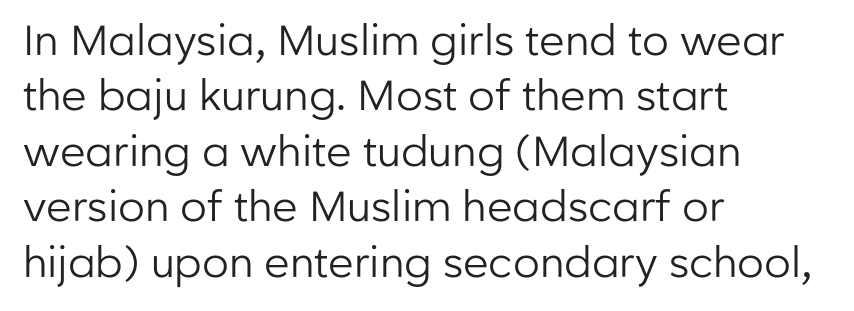
Q: Is the text bold? A: No.
Q: Is the text italic (slanted)? A: No, it is upright.
Q: Is the typeface a serif or a sans-serif typeface? A: Sans-serif.
Q: Is the text underlined? A: No.
Q: How is the paragraph aligned? A: Left-aligned.
Q: Is the spacing between letters normal or unusually wide? A: Normal.
Q: Is the spacing between lines tight, normal or loose? A: Normal.
Q: Width (condensed, normal, or wide)? A: Normal.
Q: Stroke contrast? A: Low.
Q: x-height? A: Medium.
Q: Monospaced? A: No.
